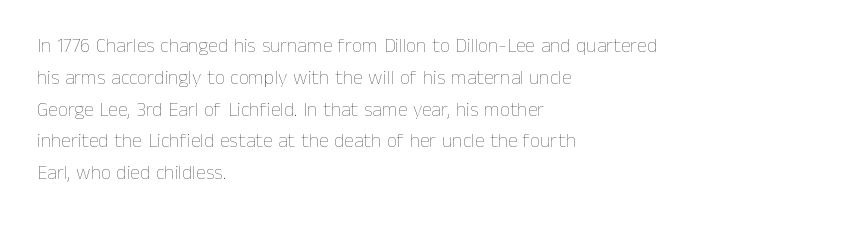
The image shows 20 px text type, upright; set left-aligned, normal line spacing (1.59x), normal letter spacing, not underlined.
